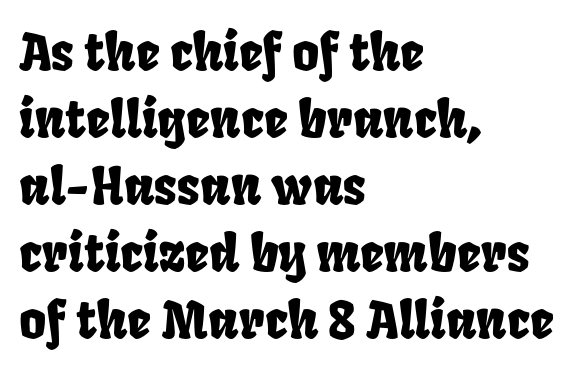
Summary of vertical rhythm: regular, with standard interline spacing. Letter spacing: default. Notice how the passage keeps a crisp vertical edge on the left only. A typesetter would call this proportional, since set widths differ per character. The strip under each line holds only bare page.
